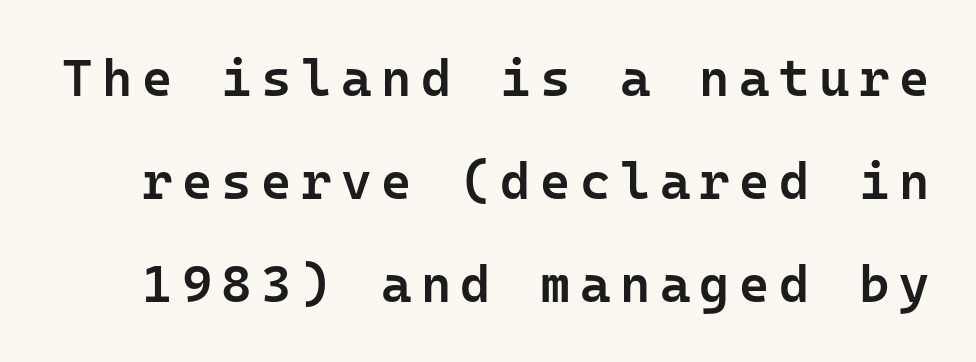
{"serif": "no", "italic": "no", "bold": "semi", "weight": "semibold", "width": "normal", "stroke_contrast": "low", "x_height": "medium", "monospaced": "yes", "underline": "no", "line_spacing": "loose", "line_spacing_ratio": 1.98, "glyph_px": 52}
